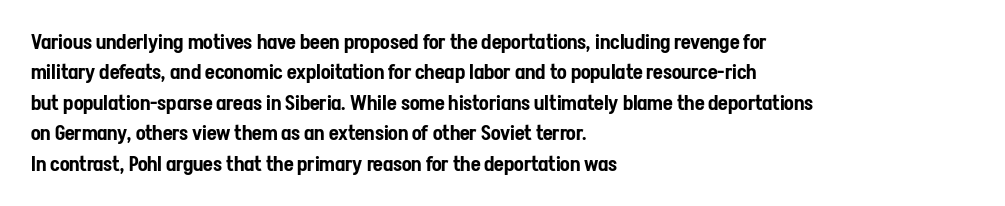
The image shows 20 px text type, upright; set left-aligned, normal line spacing (1.52x), normal letter spacing, not underlined.
